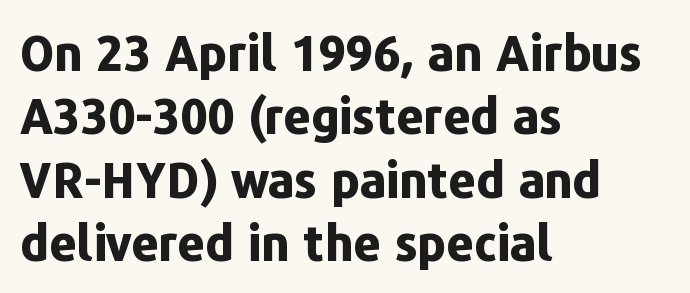
{"serif": "no", "italic": "no", "bold": "yes", "weight": "bold", "width": "normal", "stroke_contrast": "low", "x_height": "medium", "monospaced": "no", "underline": "no", "align": "left", "line_spacing": "normal", "line_spacing_ratio": 1.32, "letter_spacing": "normal", "letter_spacing_em": 0.0, "glyph_px": 48}
